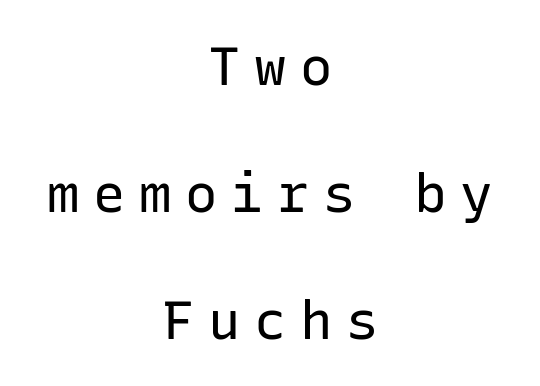
{"serif": "no", "italic": "no", "bold": "no", "weight": "regular", "width": "normal", "stroke_contrast": "low", "x_height": "medium", "monospaced": "yes", "underline": "no", "align": "center", "line_spacing": "loose", "line_spacing_ratio": 2.35, "letter_spacing": "wide", "letter_spacing_em": 0.25, "glyph_px": 54}
